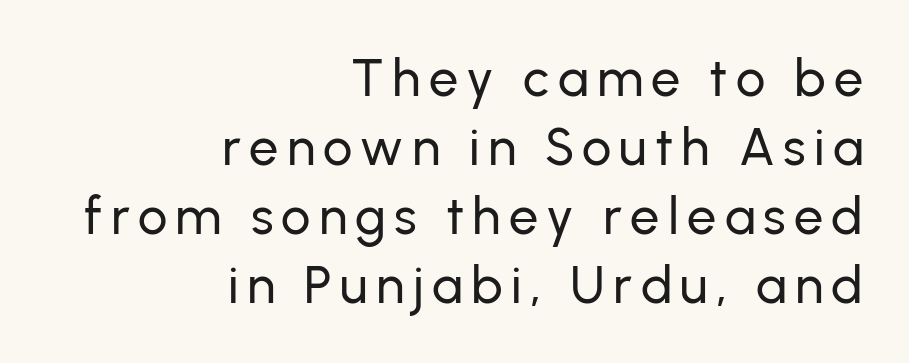
Honestly, there is no underline to notice here at all. Leading matches the norm, producing a regular column. You could not count columns in this text — the font is proportionally spaced. Style check: upright. This sample is right-justified, so line beginnings fall wherever the words allow. You can tell from the bare stems that sans-serif type was used.
